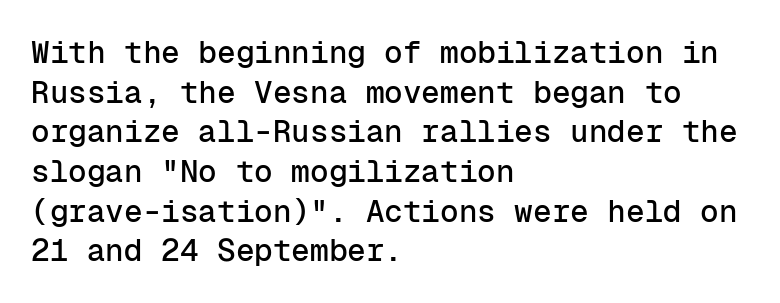
The vertical gap from one line to the next is medium. Rule under the text: the space is simply empty. You can tell it's not italic because the verticals are truly vertical. The type is set solid horizontally, with unmodified tracking. The characters display no serif detailing; their extremities are plain.
